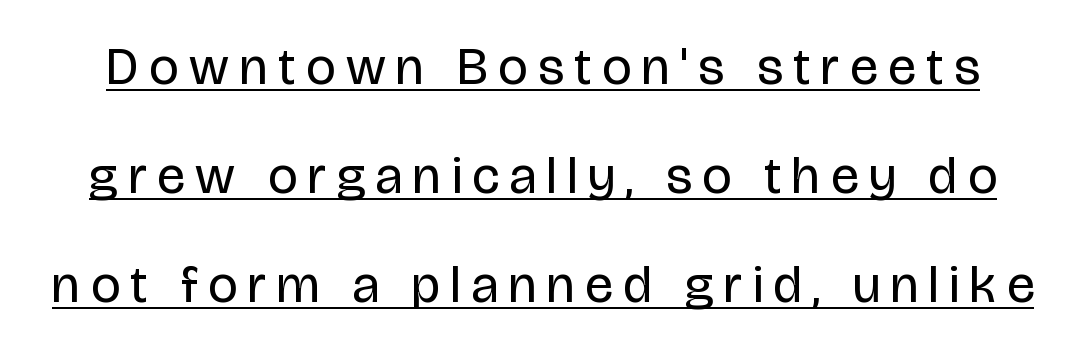
Q: Is the text bold? A: No.
Q: Is the text italic (slanted)? A: No, it is upright.
Q: Is the typeface a serif or a sans-serif typeface? A: Sans-serif.
Q: Is the text underlined? A: Yes.
Q: Is the spacing between letters normal or unusually wide? A: Unusually wide.
Q: Is the spacing between lines tight, normal or loose? A: Loose.
Q: Width (condensed, normal, or wide)? A: Condensed.
Q: Stroke contrast? A: Low.
Q: x-height? A: Large.
Q: Monospaced? A: No.
